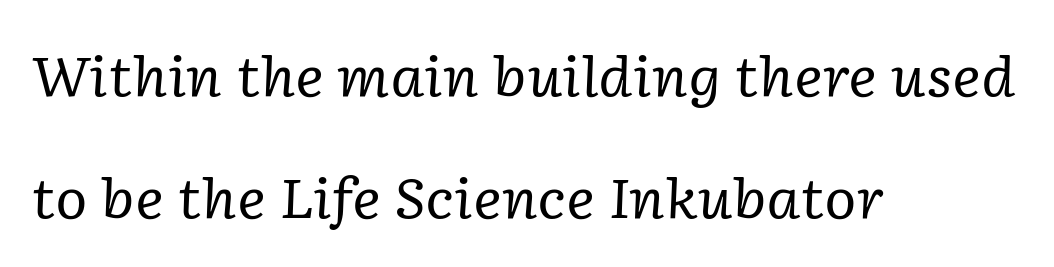
The image shows 55 px regular-weight serif type, italic (leaning right); set left-aligned, loose line spacing (2.22x), normal letter spacing, not underlined; low stroke contrast and a medium x-height.
